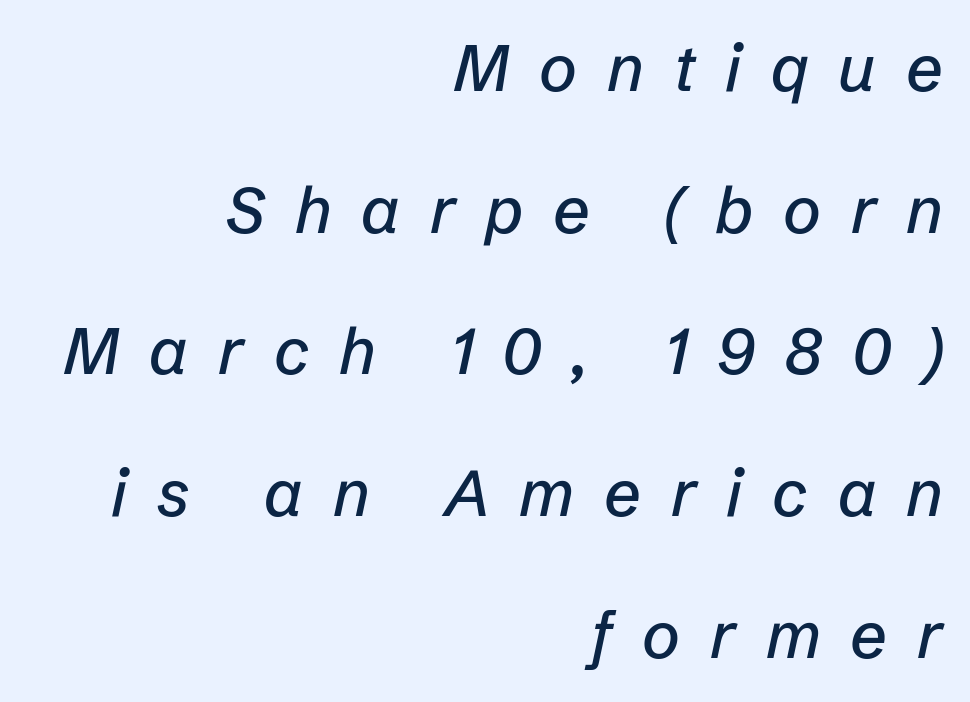
{"italic": "yes", "lean": "right", "slant_degrees": 12, "width": "normal", "stroke_contrast": "low", "x_height": "medium", "monospaced": "no", "underline": "no", "align": "right", "line_spacing": "loose", "line_spacing_ratio": 2.18, "letter_spacing": "wide", "letter_spacing_em": 0.46, "glyph_px": 65}
